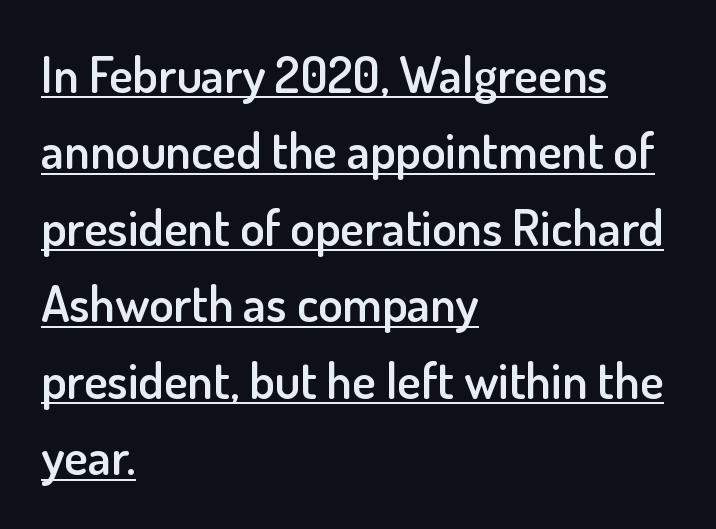
{"serif": "no", "italic": "no", "bold": "semi", "weight": "semibold", "width": "normal", "stroke_contrast": "low", "x_height": "small", "monospaced": "no", "underline": "yes", "align": "left", "line_spacing": "normal", "line_spacing_ratio": 1.53, "letter_spacing": "normal", "letter_spacing_em": 0.0, "glyph_px": 50}
